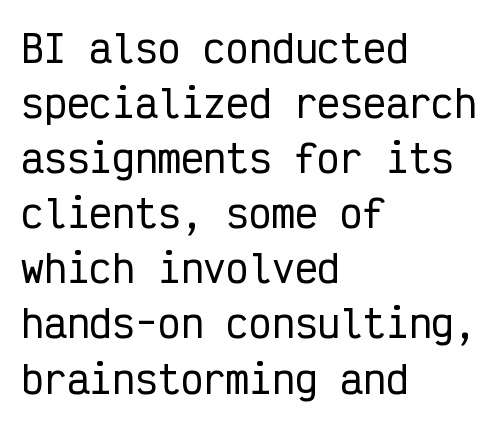
Q: Is the text italic (slanted)? A: No, it is upright.
Q: Is the typeface a serif or a sans-serif typeface? A: Sans-serif.
Q: Is the text underlined? A: No.
Q: How is the paragraph aligned? A: Left-aligned.
Q: Is the spacing between letters normal or unusually wide? A: Normal.
Q: Is the spacing between lines tight, normal or loose? A: Normal.
Q: Width (condensed, normal, or wide)? A: Condensed.
Q: Stroke contrast? A: Low.
Q: x-height? A: Medium.
Q: Monospaced? A: Yes.
